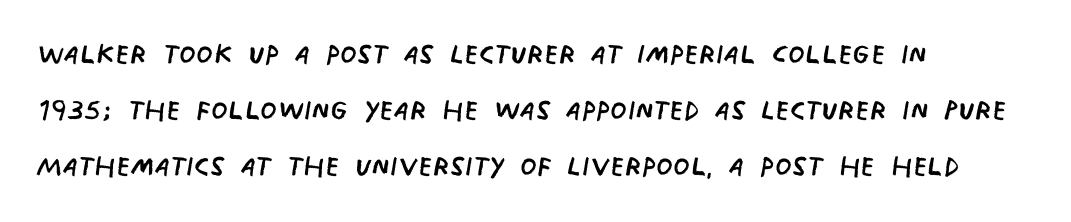
Heaviness? Minimal to ordinary, like unemphasized prose. Plain, unruled lines of type. Think of a printed novel: that variable character pitch is what you see here. Font category for this specimen: sans-serif. How are the letters spaced? Ordinarily, with no added tracking.
